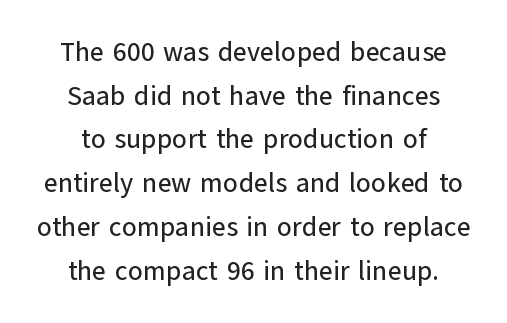
Q: Is the text italic (slanted)? A: No, it is upright.
Q: Is the text underlined? A: No.
Q: How is the paragraph aligned? A: Centered.
Q: Is the spacing between letters normal or unusually wide? A: Normal.
Q: Is the spacing between lines tight, normal or loose? A: Normal.
